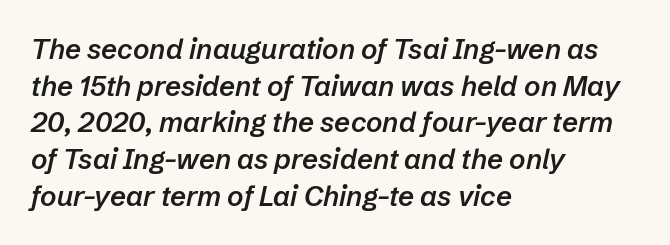
Q: Is the text bold? A: Semi-bold.
Q: Is the text italic (slanted)? A: Yes, it leans right by about 12 degrees.
Q: Is the text underlined? A: No.
Q: How is the paragraph aligned? A: Left-aligned.
Q: Is the spacing between letters normal or unusually wide? A: Normal.
Q: Is the spacing between lines tight, normal or loose? A: Normal.
Q: Width (condensed, normal, or wide)? A: Normal.
Q: Stroke contrast? A: Low.
Q: x-height? A: Medium.
Q: Monospaced? A: No.
